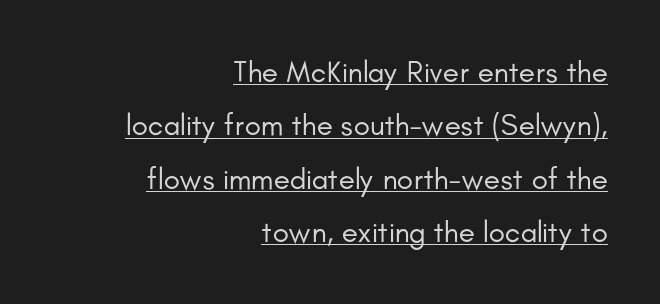
Q: Is the text bold? A: No.
Q: Is the text italic (slanted)? A: No, it is upright.
Q: Is the typeface a serif or a sans-serif typeface? A: Sans-serif.
Q: Is the text underlined? A: Yes.
Q: How is the paragraph aligned? A: Right-aligned.
Q: Is the spacing between letters normal or unusually wide? A: Normal.
Q: Width (condensed, normal, or wide)? A: Normal.
Q: Stroke contrast? A: Low.
Q: x-height? A: Small.
Q: Monospaced? A: No.
